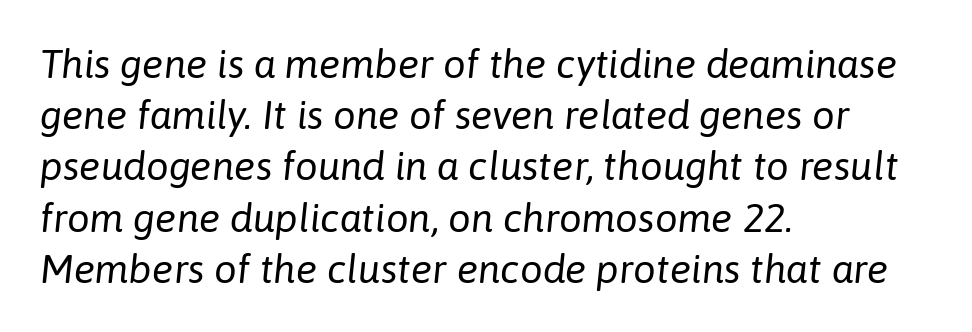
The passage shown is typed in a proportional face where columns would drift. The setting favours the left margin, as ordinary paragraphs usually do. An italicized treatment has been applied to the whole sample. The letterforms sit shoulder to shoulder at normal distance. The space directly below the letters is spotless. The face looks like a standard text weight, possibly lighter.
